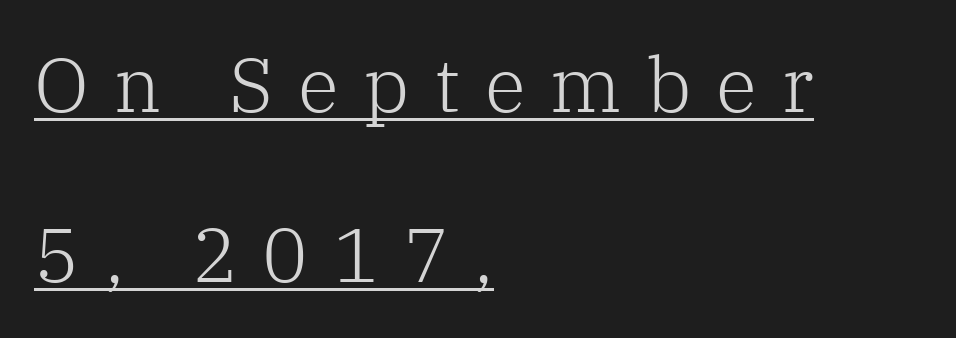
{"serif": "yes", "italic": "no", "bold": "no", "weight": "light", "width": "normal", "stroke_contrast": "low", "x_height": "medium", "monospaced": "no", "underline": "yes", "align": "left", "line_spacing": "loose", "line_spacing_ratio": 2.24, "letter_spacing": "wide", "letter_spacing_em": 0.33, "glyph_px": 76}
